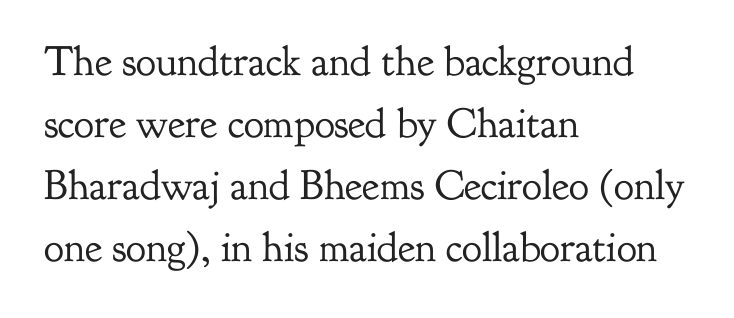
You can tell from the footed stems that serif type was used. This sample keeps an unexceptional amount of space between lines. The rag falls on the right side of this text block. The face used here is proportionally spaced, like ordinary book or web type. The foot of each line stays bare and open. The strokes are not fattened; the text isn't bold.
